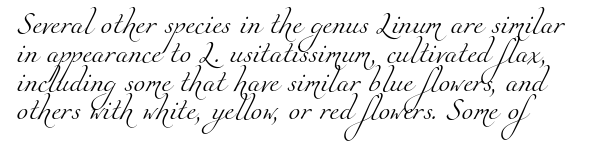
Tracking here is standard; glyphs follow each other at the usual distance. In terms of leading, this rendering sits right in the middle. The letters look calm and open, with moderate or lighter stems. The baseline area is clear.
